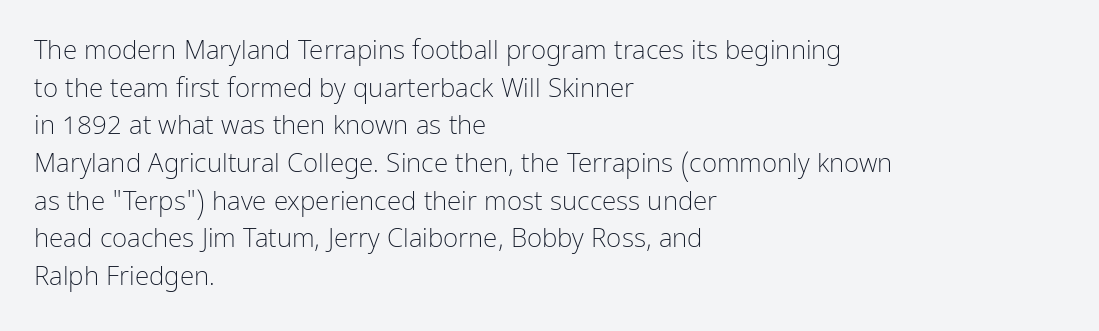
This sample is left-justified, so line endings fall wherever the words run out. Short note: letters normally spaced. These lines were composed using upright roman letters. Nothing heavy about these letters — not bold at all. The glyphs are unaccompanied by any horizontal stroke below them. Quick note: interline space is typical.
